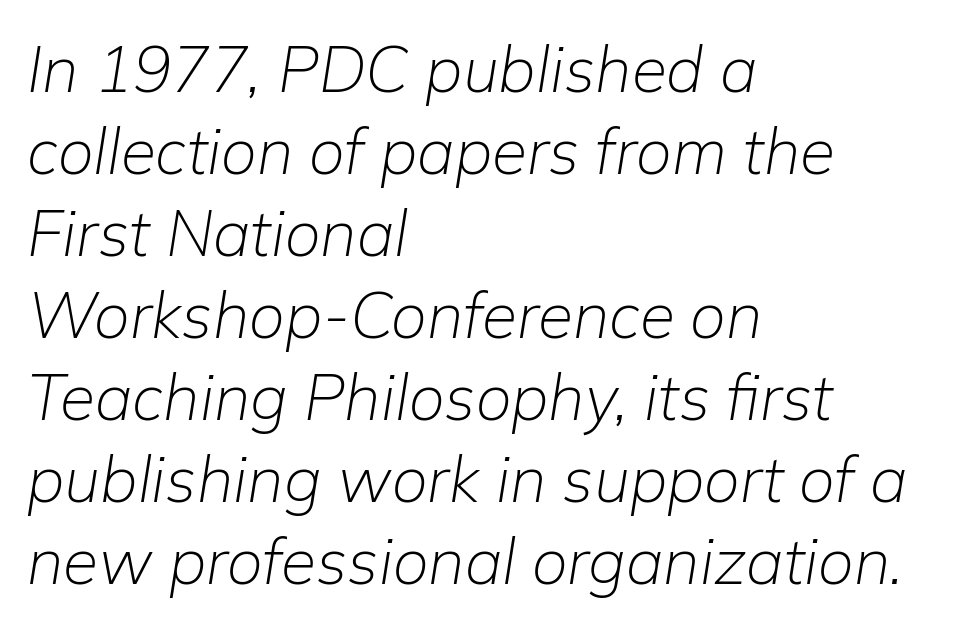
{"italic": "yes", "lean": "right", "slant_degrees": 9, "bold": "no", "weight": "light", "width": "normal", "stroke_contrast": "low", "x_height": "medium", "monospaced": "no", "underline": "no", "align": "left", "line_spacing": "normal", "line_spacing_ratio": 1.28, "letter_spacing": "normal", "letter_spacing_em": 0.0, "glyph_px": 64}
